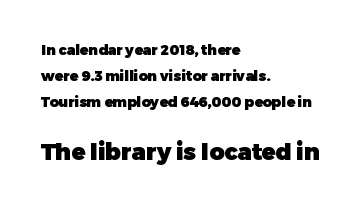
Q: Is the text bold? A: Yes.
Q: Is the text italic (slanted)? A: No, it is upright.
Q: Is the text underlined? A: No.
Q: How is the paragraph aligned? A: Left-aligned.
Q: Is the spacing between letters normal or unusually wide? A: Normal.
Q: Which block of text is set in a larger size, the first (top) or the second (bottom)? A: The second (bottom) one.
